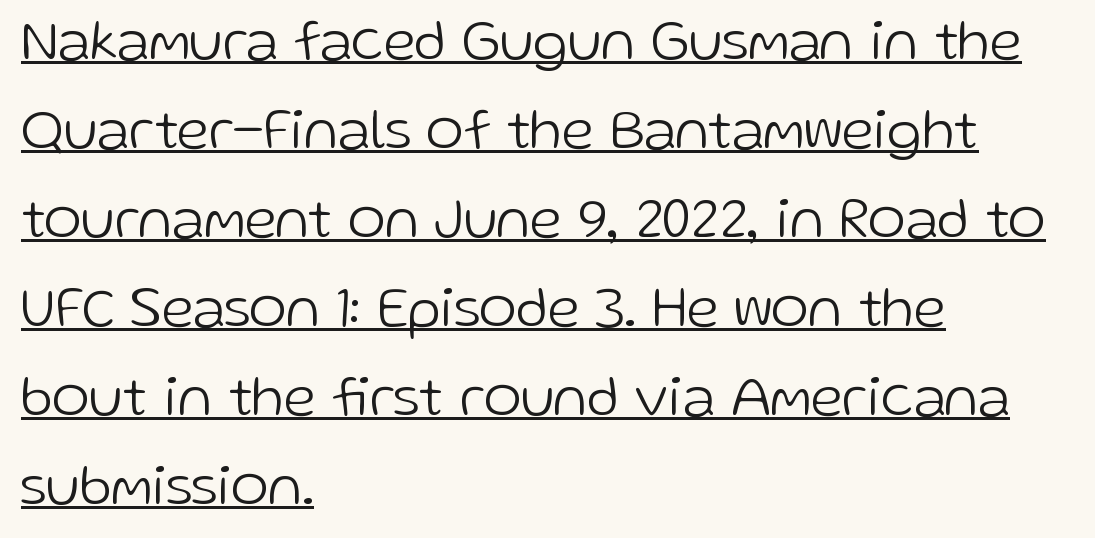
Here the designer chose a conventional face with non-uniform glyph widths. Stems and bowls with no extra thickness — not bold. Leading: standard. Serifs: no, the terminals of the letterforms are clean. The horizontal fit of the characters is conventional and even.
